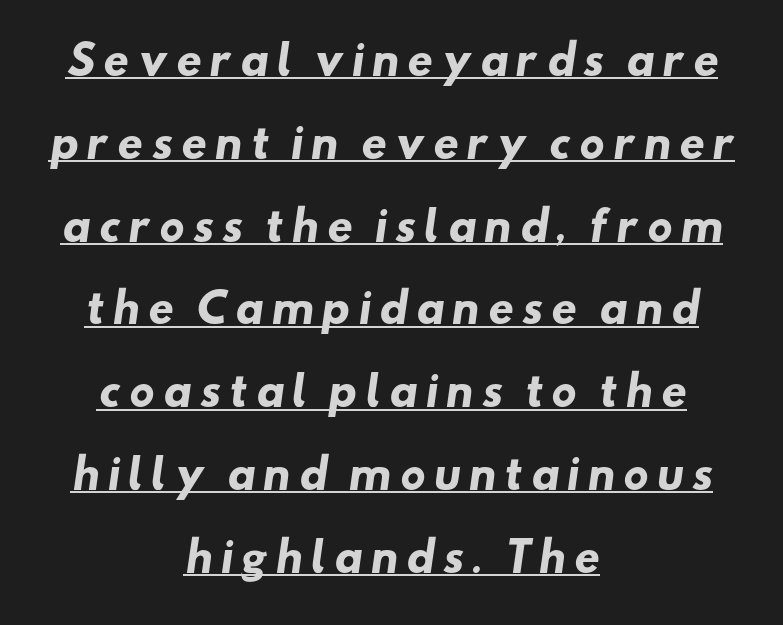
The image shows 40 px heavy, wide sans-serif type; set centered, loose line spacing (2.07x), underlined; low stroke contrast and a small x-height.
